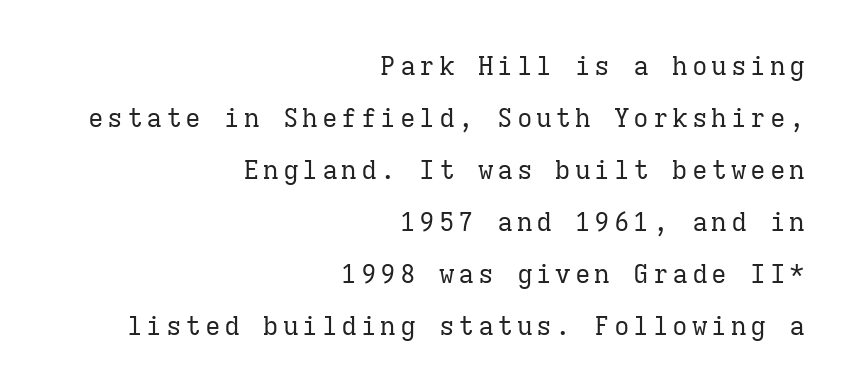
Q: Is the text bold? A: No.
Q: Is the text italic (slanted)? A: No, it is upright.
Q: Is the text underlined? A: No.
Q: How is the paragraph aligned? A: Right-aligned.
Q: Is the spacing between lines tight, normal or loose? A: Loose.
